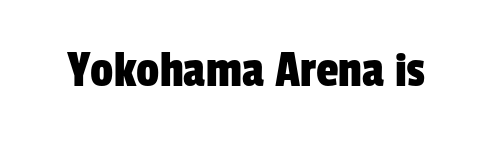
{"serif": "no", "width": "condensed", "stroke_contrast": "low", "x_height": "medium", "monospaced": "no", "underline": "no", "letter_spacing": "normal", "letter_spacing_em": 0.0, "glyph_px": 51}
